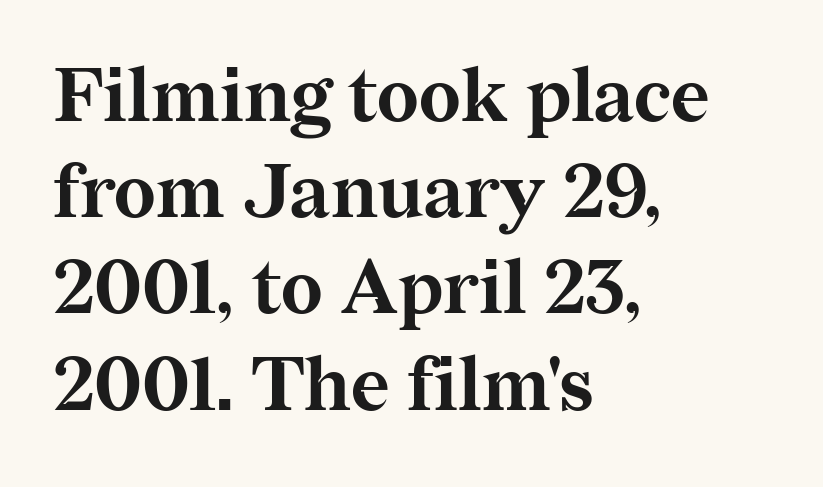
Nobody drew a line under any word here. Each word holds together tightly as a unit, with standard inter-letter gaps. Every row of glyphs begins at an identical x-position on the left. These lines sit exactly where default settings would place them. You could not count columns in this text — the font is proportionally spaced. Notice how the stems are strictly vertical — no italics here.
